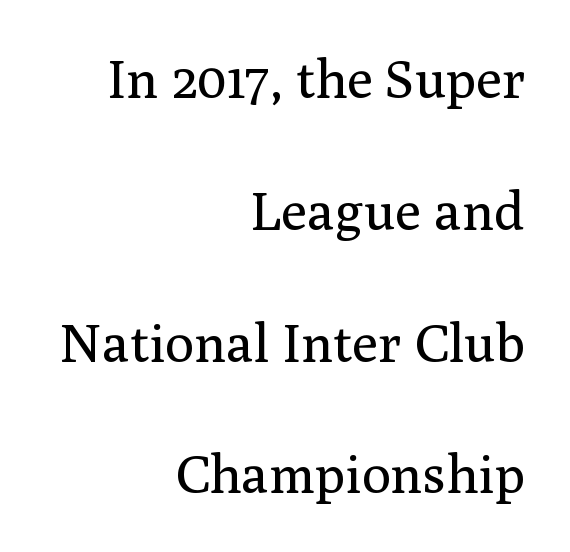
{"serif": "yes", "italic": "no", "bold": "no", "weight": "regular", "width": "normal", "stroke_contrast": "medium", "x_height": "medium", "monospaced": "no", "underline": "no", "align": "right", "line_spacing": "loose", "line_spacing_ratio": 2.44, "letter_spacing": "normal", "letter_spacing_em": 0.0, "glyph_px": 54}
